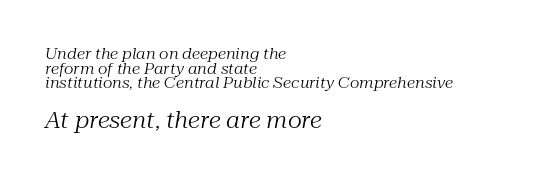
The image shows 22 px text type, italic (leaning right); set left-aligned, tight line spacing (0.98x), normal letter spacing, not underlined; the second (bottom) block is 1.47x larger.
